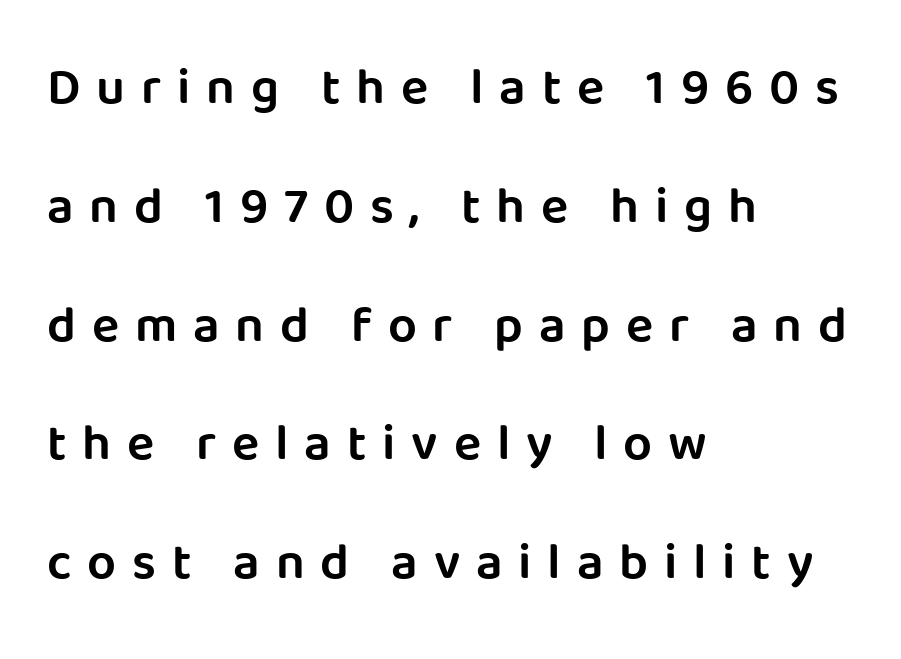
{"serif": "no", "italic": "no", "bold": "semi", "weight": "semibold", "width": "normal", "stroke_contrast": "low", "x_height": "large", "monospaced": "no", "underline": "no", "align": "left", "line_spacing": "loose", "line_spacing_ratio": 2.33, "letter_spacing": "wide", "letter_spacing_em": 0.31, "glyph_px": 51}
